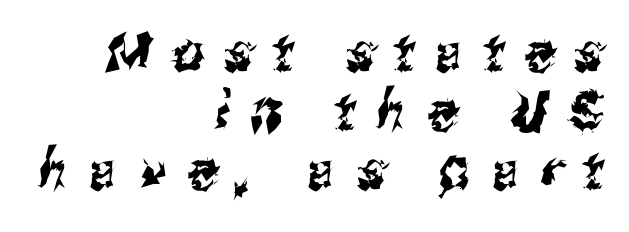
{"serif": "no", "width": "condensed", "stroke_contrast": "medium", "x_height": "medium", "monospaced": "no", "underline": "no", "align": "right", "line_spacing": "tight", "line_spacing_ratio": 1.07, "letter_spacing": "wide", "letter_spacing_em": 0.37, "glyph_px": 55}
